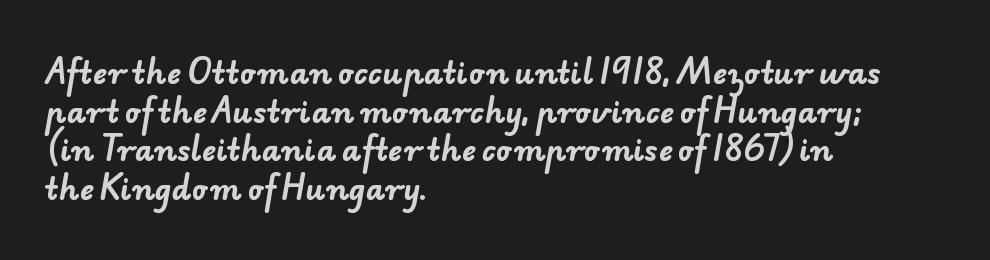
{"serif": "no", "bold": "yes", "weight": "bold", "width": "normal", "stroke_contrast": "low", "x_height": "small", "monospaced": "no", "underline": "no", "align": "left", "line_spacing": "normal", "line_spacing_ratio": 1.29, "letter_spacing": "normal", "letter_spacing_em": 0.0, "glyph_px": 30}
